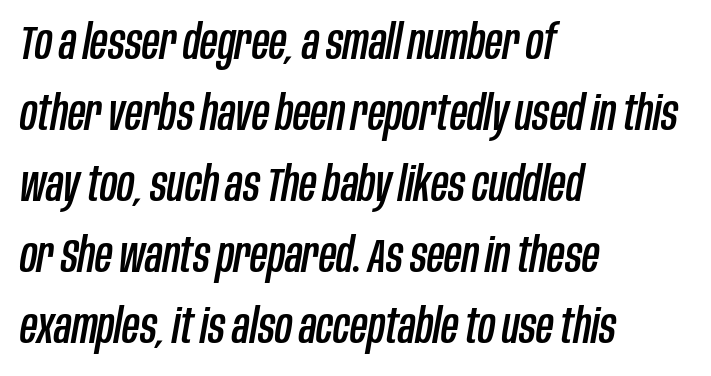
Q: Is the text italic (slanted)? A: Yes, it leans right by about 10 degrees.
Q: Is the text underlined? A: No.
Q: How is the paragraph aligned? A: Left-aligned.
Q: Is the spacing between letters normal or unusually wide? A: Normal.
Q: Is the spacing between lines tight, normal or loose? A: Normal.
Q: Width (condensed, normal, or wide)? A: Condensed.
Q: Stroke contrast? A: Low.
Q: x-height? A: Large.
Q: Monospaced? A: No.
